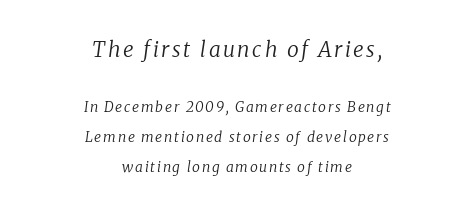
{"italic": "yes", "lean": "right", "slant_degrees": 8, "bold": "no", "underline": "no", "align": "center", "line_spacing": "loose", "line_spacing_ratio": 2.15, "larger_block": "first", "size_ratio": 1.5, "glyph_px": 21}
